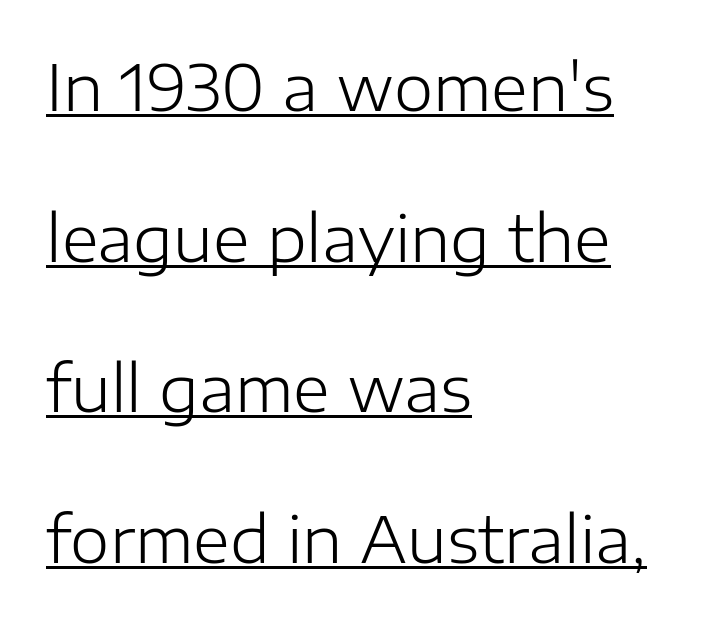
Q: Is the text bold? A: No.
Q: Is the text italic (slanted)? A: No, it is upright.
Q: Is the typeface a serif or a sans-serif typeface? A: Sans-serif.
Q: Is the text underlined? A: Yes.
Q: How is the paragraph aligned? A: Left-aligned.
Q: Is the spacing between letters normal or unusually wide? A: Normal.
Q: Is the spacing between lines tight, normal or loose? A: Loose.
Q: Width (condensed, normal, or wide)? A: Normal.
Q: Stroke contrast? A: Low.
Q: x-height? A: Medium.
Q: Monospaced? A: No.
